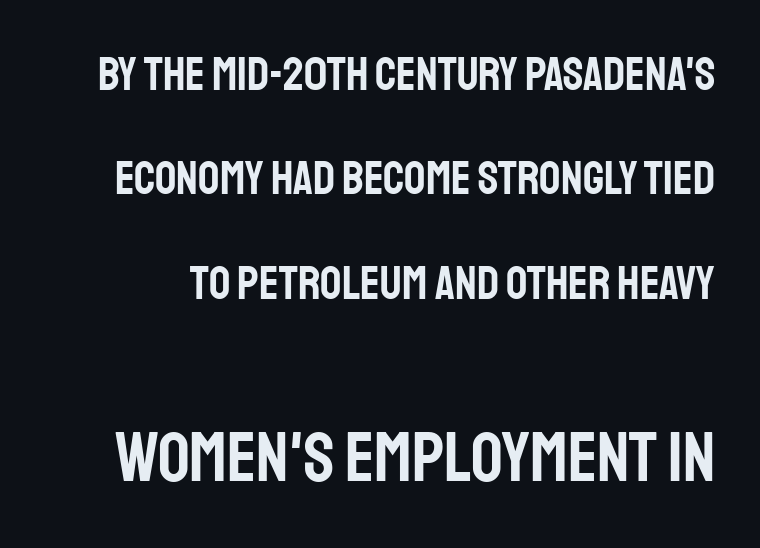
Q: Is the text italic (slanted)? A: No, it is upright.
Q: Is the typeface a serif or a sans-serif typeface? A: Sans-serif.
Q: Is the text underlined? A: No.
Q: Is the spacing between letters normal or unusually wide? A: Normal.
Q: Is the spacing between lines tight, normal or loose? A: Loose.
Q: Which block of text is set in a larger size, the first (top) or the second (bottom)? A: The second (bottom) one.
Q: Width (condensed, normal, or wide)? A: Condensed.
Q: Stroke contrast? A: Low.
Q: x-height? A: Large.
Q: Monospaced? A: No.
